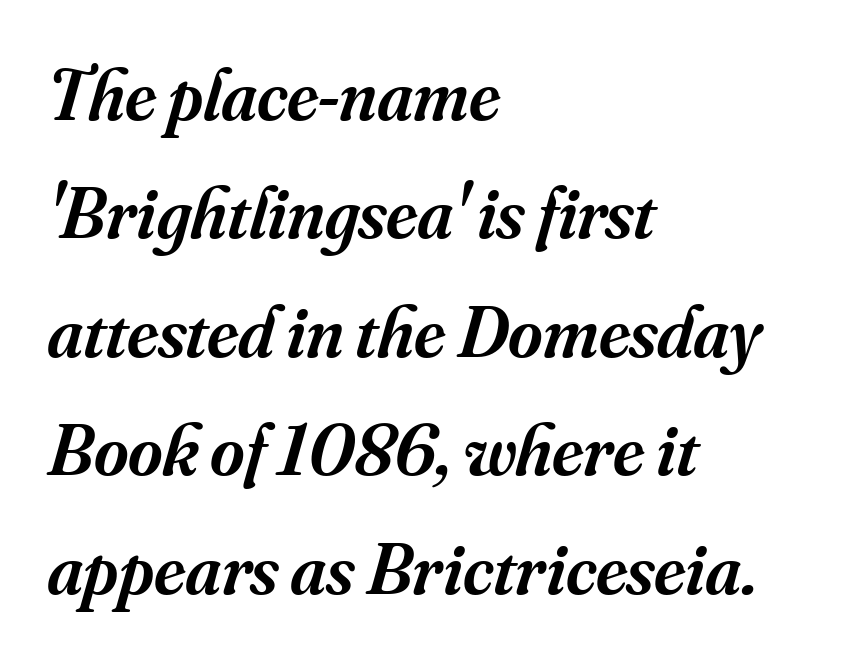
{"serif": "yes", "italic": "yes", "lean": "right", "slant_degrees": 16, "bold": "semi", "weight": "semibold", "width": "normal", "stroke_contrast": "medium", "x_height": "small", "monospaced": "no", "underline": "no", "align": "left", "line_spacing": "normal", "line_spacing_ratio": 1.6, "letter_spacing": "normal", "letter_spacing_em": 0.0, "glyph_px": 74}
